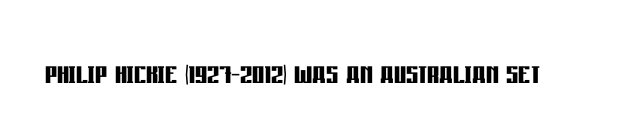
Underlining? Definitely not there. I'd describe the lettering as bold — thick and assertive. You can tell it's not italic because the verticals are truly vertical. Students, note that the glyphs here touch the page at normal intervals.
